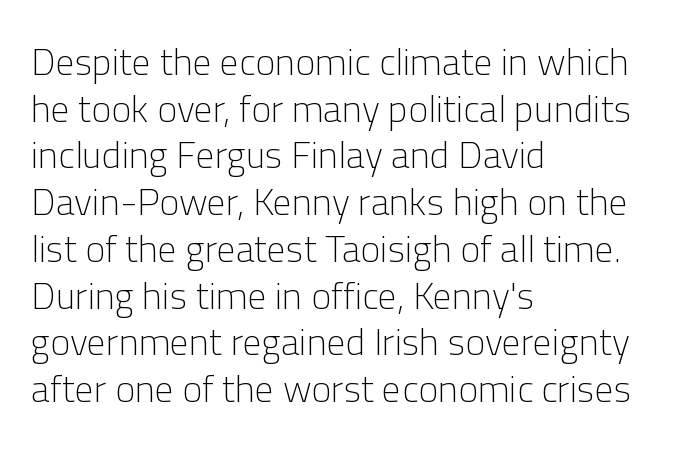
{"serif": "no", "italic": "no", "bold": "no", "weight": "light", "width": "normal", "stroke_contrast": "low", "x_height": "medium", "monospaced": "no", "underline": "no", "align": "left", "line_spacing_ratio": 1.23, "letter_spacing": "normal", "letter_spacing_em": 0.0, "glyph_px": 38}
